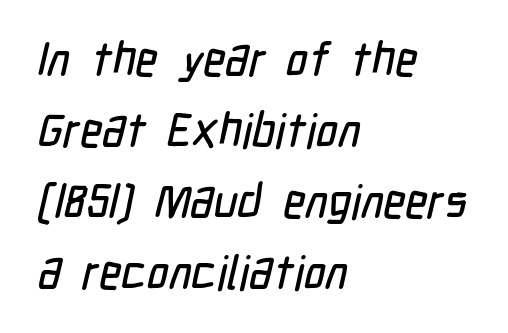
{"serif": "no", "width": "condensed", "stroke_contrast": "low", "x_height": "medium", "monospaced": "no", "underline": "no", "align": "left", "line_spacing": "normal", "line_spacing_ratio": 1.51, "letter_spacing": "normal", "letter_spacing_em": 0.0, "glyph_px": 47}
